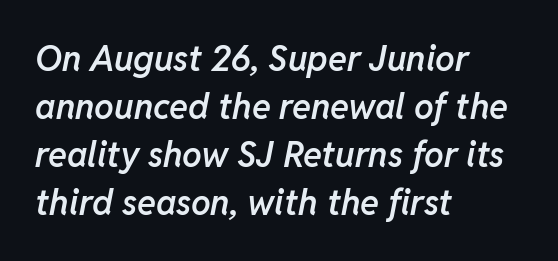
Each letter keeps its own natural width here, so spacing adapts to shape. One glance says typical: line gaps are just what's usual. The typesetter chose a ragged-right arrangement here. Inter-character spacing is left at the font's built-in metrics.
